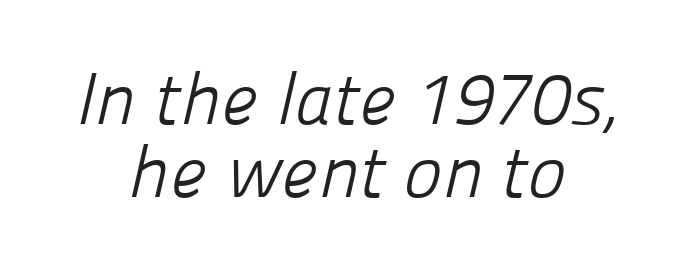
{"serif": "no", "bold": "no", "weight": "light", "width": "normal", "stroke_contrast": "low", "x_height": "medium", "monospaced": "no", "underline": "no", "align": "center", "line_spacing": "tight", "line_spacing_ratio": 1.0, "letter_spacing": "normal", "letter_spacing_em": 0.0, "glyph_px": 73}
